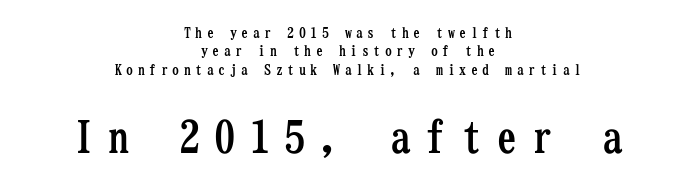
{"serif": "yes", "italic": "no", "bold": "yes", "weight": "semibold", "width": "condensed", "stroke_contrast": "low", "x_height": "medium", "monospaced": "yes", "underline": "no", "align": "center", "line_spacing": "normal", "line_spacing_ratio": 1.32, "letter_spacing": "wide", "letter_spacing_em": 0.32, "larger_block": "second", "size_ratio": 3.07, "glyph_px": 43}
